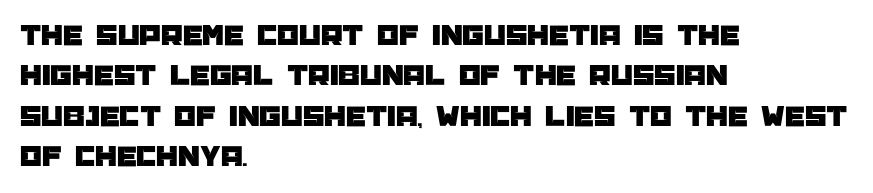
Ordinary non-slanted type is in use. Proportional: the letters do not fall into vertical columns. Left-aligned paragraph, ragged on the right. Regarding leading, the lines here are spaced in the standard way.
